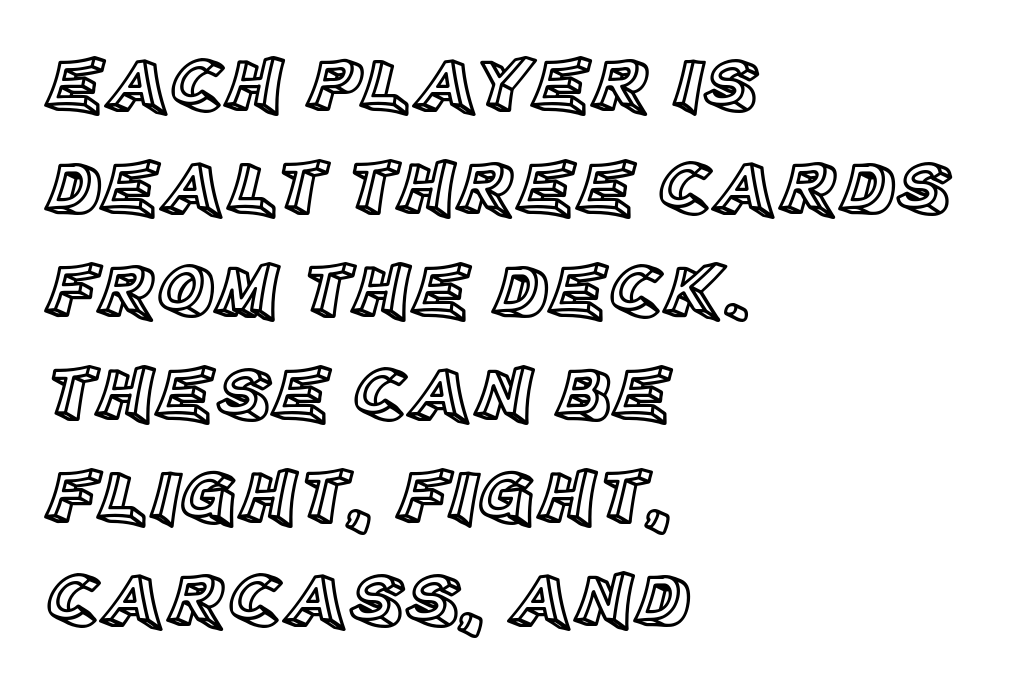
{"width": "normal", "x_height": "large", "monospaced": "no", "underline": "no", "align": "left", "line_spacing": "normal", "line_spacing_ratio": 1.32, "letter_spacing": "normal", "letter_spacing_em": 0.0, "glyph_px": 78}
